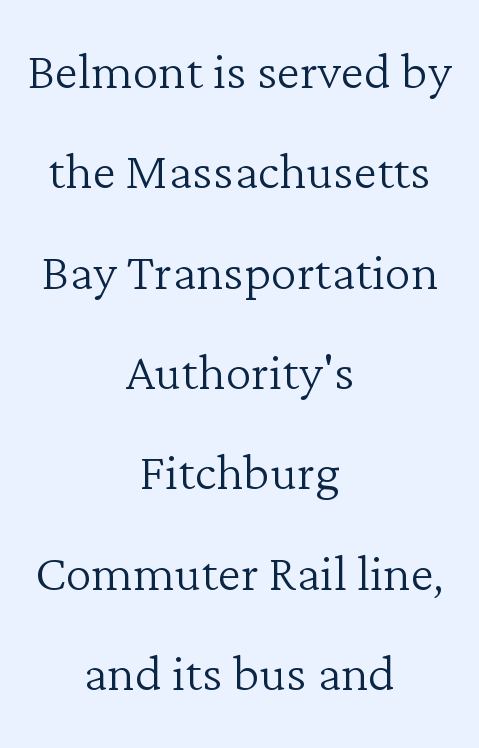
{"serif": "yes", "italic": "no", "bold": "no", "weight": "light", "width": "normal", "stroke_contrast": "low", "x_height": "medium", "monospaced": "no", "underline": "no", "align": "center", "line_spacing": "normal", "line_spacing_ratio": 1.52, "letter_spacing": "normal", "letter_spacing_em": 0.0, "glyph_px": 66}
